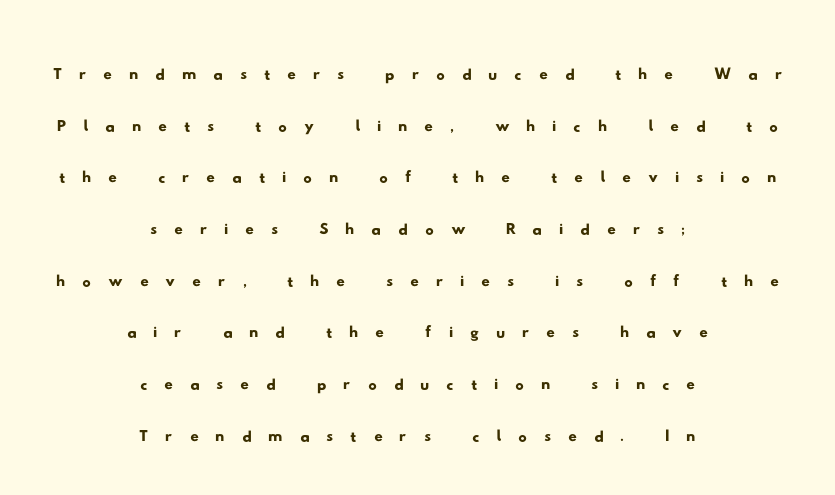
The image shows 42 px wide sans-serif type; set centered, line spacing 1.23x, unusually wide letter spacing (+0.4 em), not underlined; low stroke contrast and a small x-height.
